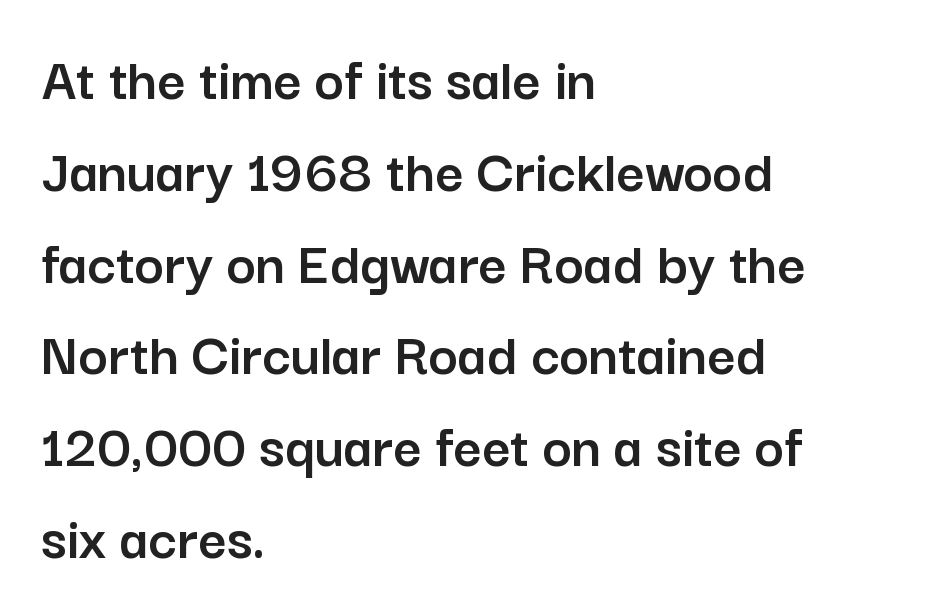
The image shows 62 px sans-serif type, upright; set left-aligned, normal line spacing (1.48x), normal letter spacing, not underlined; low stroke contrast and a medium x-height.
